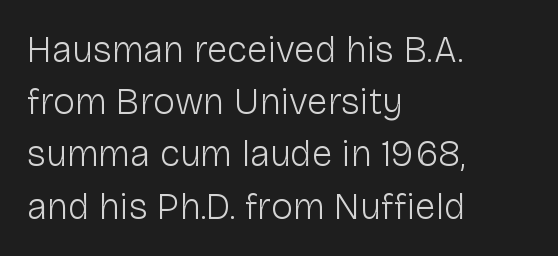
The compositor pushed each line to the left boundary. Regular leading. The face looks like a standard text weight, possibly lighter. This rendering features lettering with no underline. Does extra space separate the letters? No, they use regular spacing.
